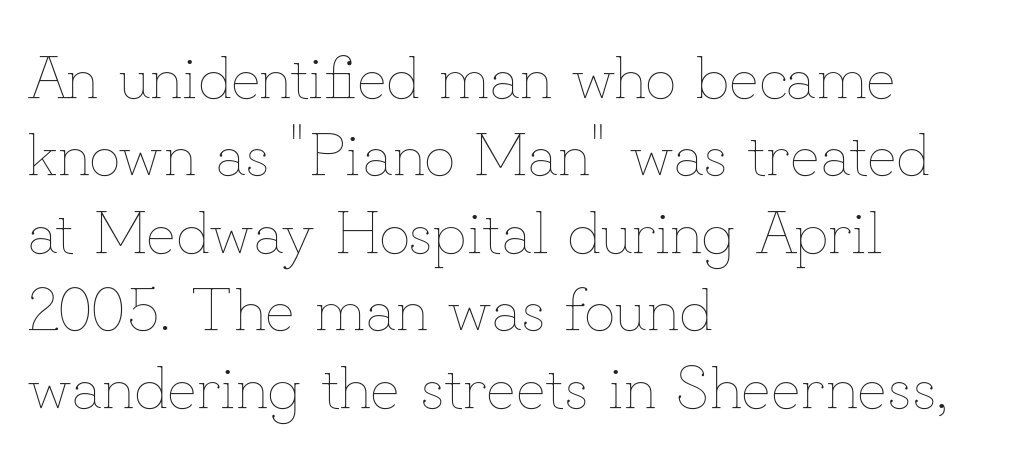
The image shows 61 px thin type, upright; set left-aligned, normal line spacing (1.27x), normal letter spacing, not underlined; low stroke contrast and a small x-height.
